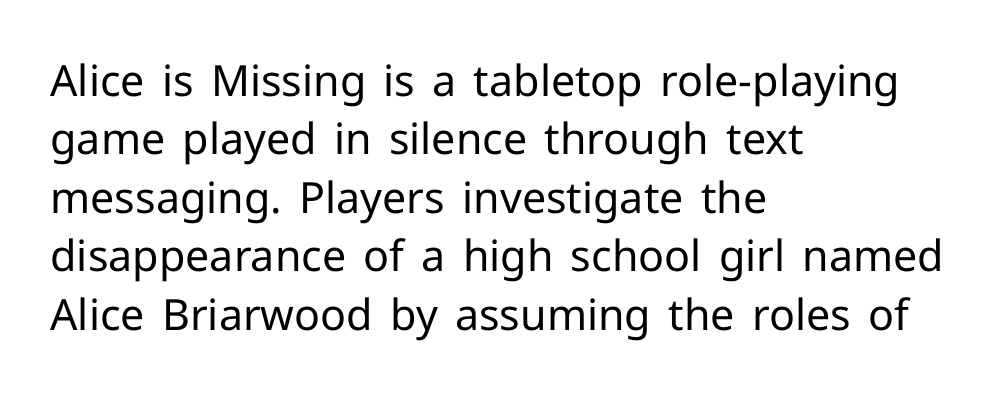
{"serif": "no", "italic": "no", "bold": "no", "weight": "regular", "width": "normal", "stroke_contrast": "low", "x_height": "medium", "monospaced": "no", "underline": "no", "align": "left", "line_spacing": "normal", "line_spacing_ratio": 1.36, "letter_spacing": "normal", "letter_spacing_em": 0.0, "glyph_px": 43}
